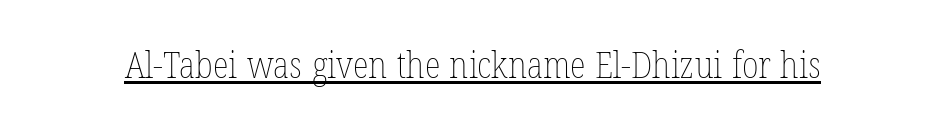
The image shows 37 px thin, condensed type; set normal letter spacing, underlined; low stroke contrast and a medium x-height.
